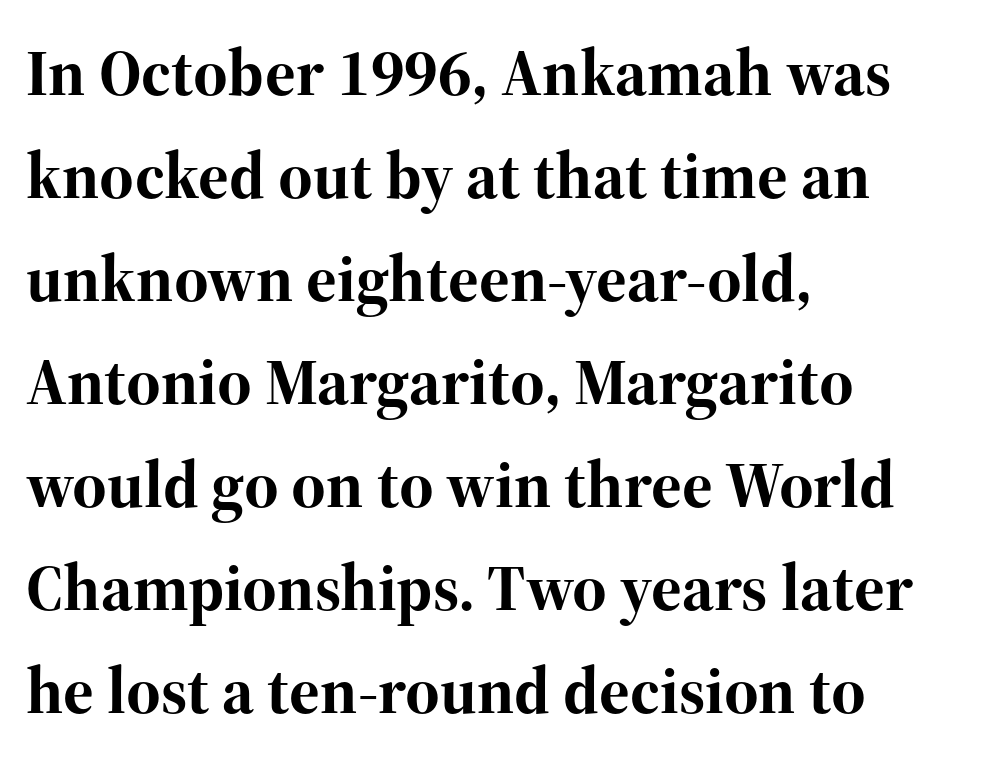
The image shows 66 px bold serif type, upright; set left-aligned, normal line spacing (1.56x), normal letter spacing, not underlined; high stroke contrast and a medium x-height.
